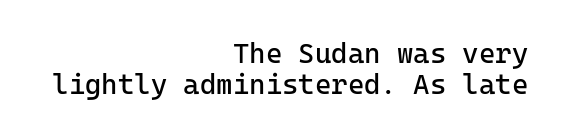
{"serif": "no", "italic": "no", "bold": "no", "weight": "regular", "width": "normal", "stroke_contrast": "low", "x_height": "medium", "monospaced": "yes", "underline": "no", "align": "right", "line_spacing": "tight", "line_spacing_ratio": 1.1, "letter_spacing": "normal", "letter_spacing_em": 0.0, "glyph_px": 28}
